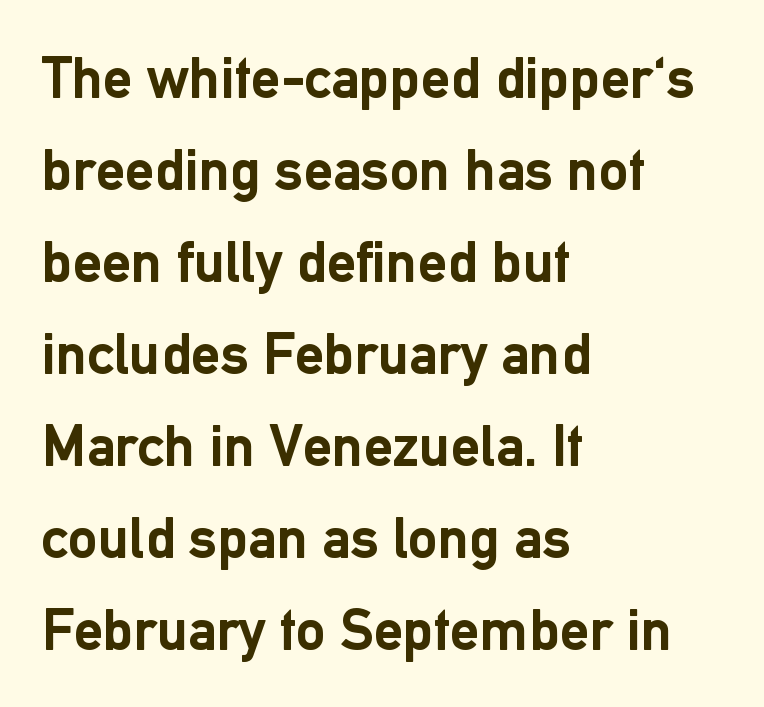
The image shows 59 px semibold sans-serif type, upright; set left-aligned, normal line spacing (1.56x), normal letter spacing, not underlined; low stroke contrast and a medium x-height.
